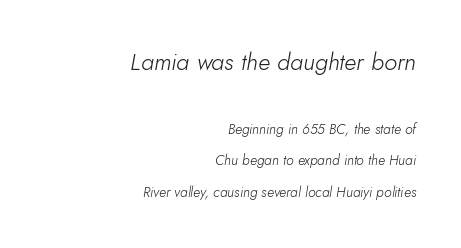
The designer dialed line spacing up above the default. Compare the two chunks: the upper has the greater cap height. Students, note that the glyphs here touch the page at normal intervals. This is oblique type, the kind used for emphasis or titles. Unmarked baselines from the first word to the last.
